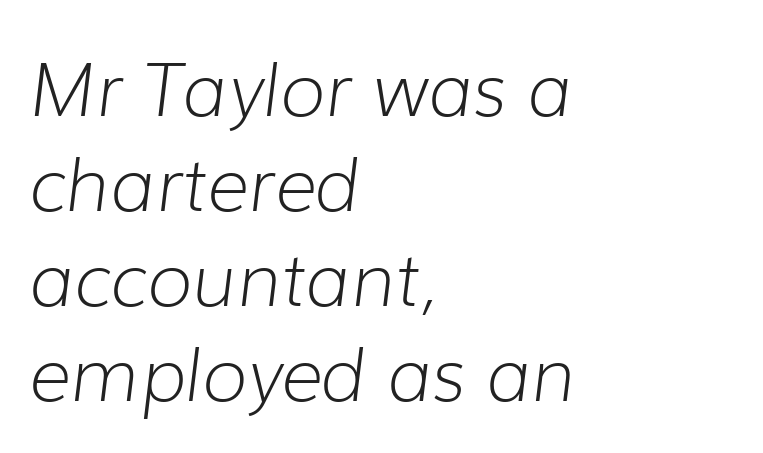
{"italic": "yes", "lean": "right", "slant_degrees": 7, "bold": "no", "weight": "light", "width": "normal", "stroke_contrast": "low", "x_height": "medium", "monospaced": "no", "underline": "no", "align": "left", "line_spacing": "normal", "line_spacing_ratio": 1.3, "letter_spacing": "normal", "letter_spacing_em": 0.0, "glyph_px": 73}
